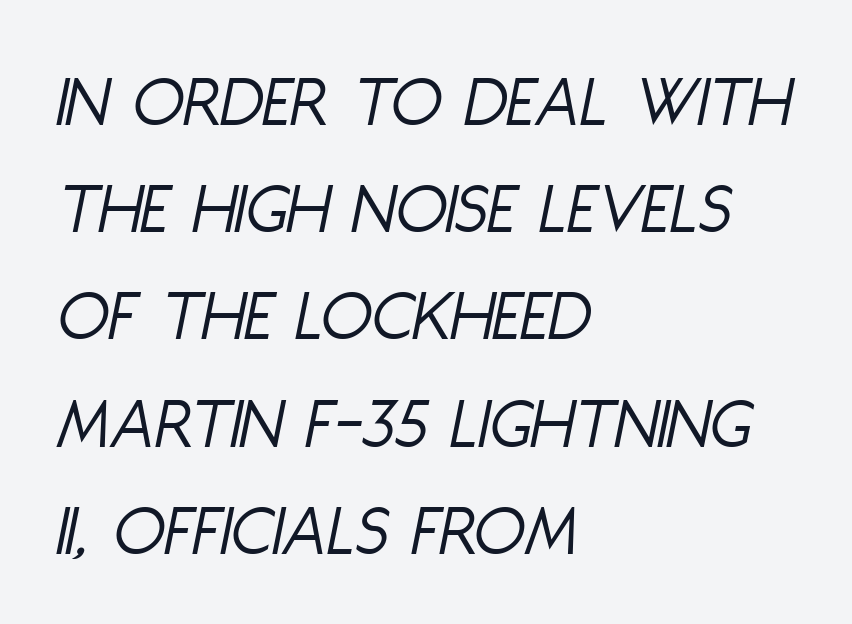
{"italic": "yes", "lean": "right", "slant_degrees": 11, "bold": "no", "weight": "light", "width": "condensed", "stroke_contrast": "low", "x_height": "large", "monospaced": "no", "underline": "no", "align": "left", "line_spacing": "normal", "line_spacing_ratio": 1.43, "letter_spacing": "normal", "letter_spacing_em": 0.0, "glyph_px": 75}
